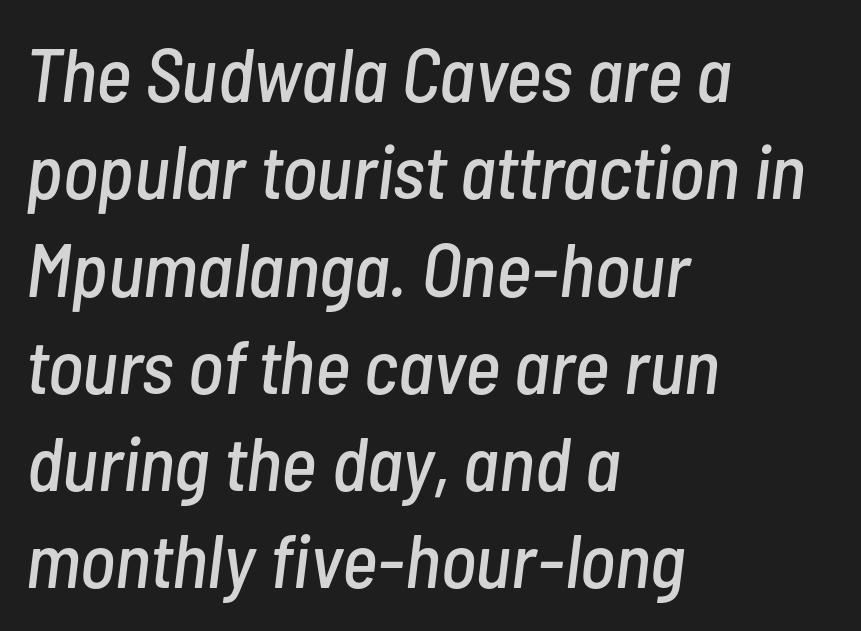
{"italic": "yes", "lean": "right", "slant_degrees": 7, "width": "condensed", "stroke_contrast": "low", "x_height": "medium", "monospaced": "no", "underline": "no", "align": "left", "line_spacing": "normal", "line_spacing_ratio": 1.28, "letter_spacing": "normal", "letter_spacing_em": 0.0, "glyph_px": 76}
